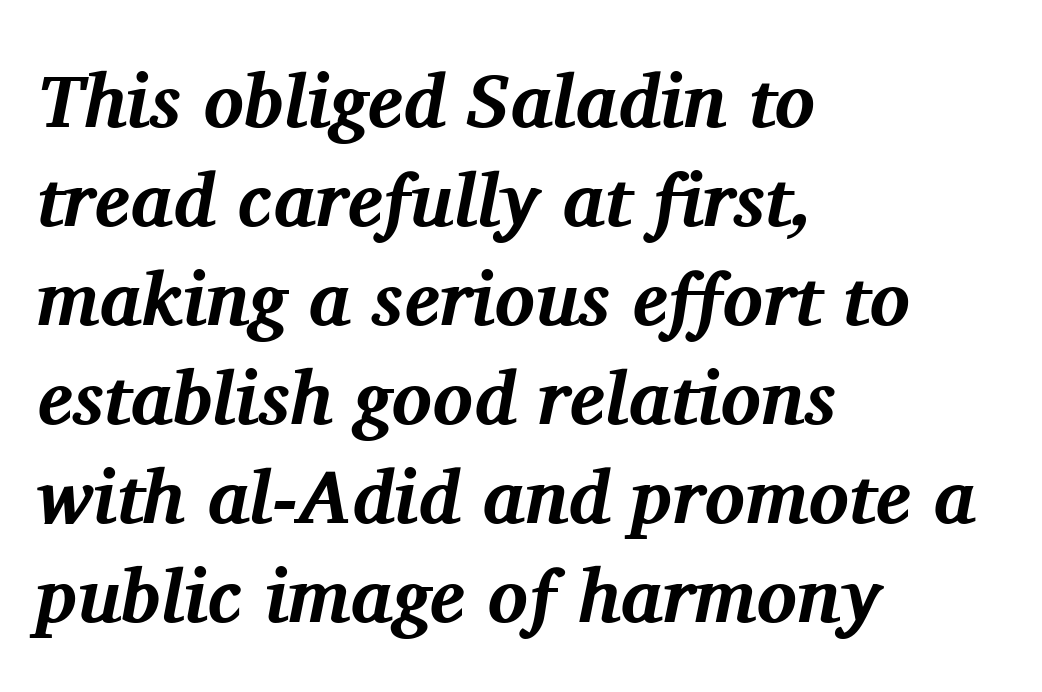
Q: Is the text bold? A: Yes.
Q: Is the text italic (slanted)? A: Yes, it leans right by about 11 degrees.
Q: Is the typeface a serif or a sans-serif typeface? A: Serif.
Q: Is the text underlined? A: No.
Q: How is the paragraph aligned? A: Left-aligned.
Q: Is the spacing between letters normal or unusually wide? A: Normal.
Q: Is the spacing between lines tight, normal or loose? A: Normal.
Q: Width (condensed, normal, or wide)? A: Normal.
Q: Stroke contrast? A: Medium.
Q: x-height? A: Medium.
Q: Monospaced? A: No.
